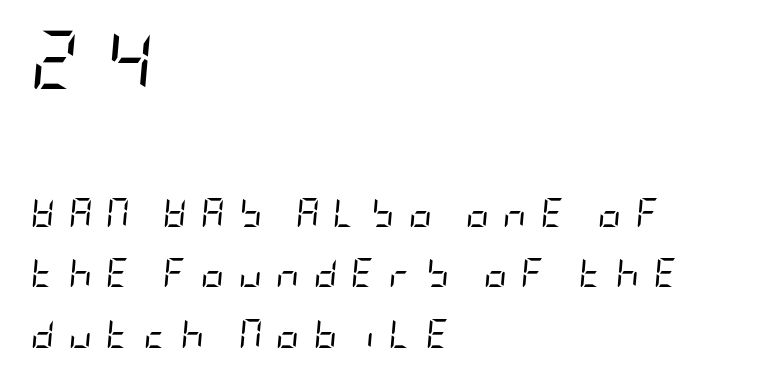
{"italic": "yes", "lean": "right", "slant_degrees": 5, "bold": "no", "weight": "regular", "width": "condensed", "stroke_contrast": "low", "x_height": "large", "underline": "no", "align": "left", "line_spacing": "loose", "line_spacing_ratio": 2.08, "letter_spacing": "wide", "letter_spacing_em": 0.48, "larger_block": "first", "size_ratio": 2.0, "glyph_px": 58}
